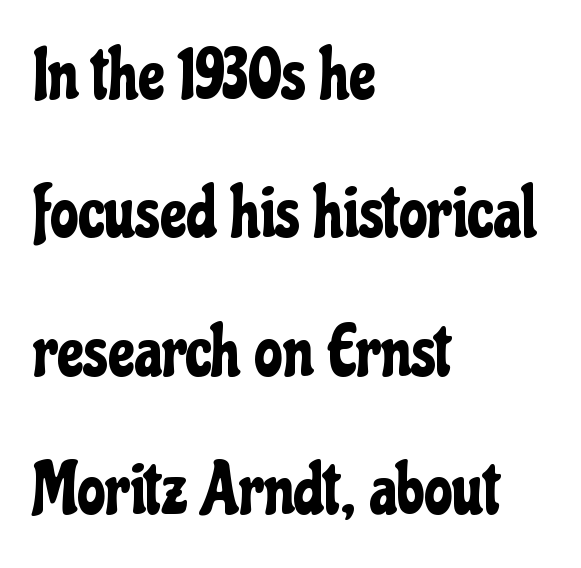
Q: Is the text italic (slanted)? A: No, it is upright.
Q: Is the typeface a serif or a sans-serif typeface? A: Sans-serif.
Q: Is the text underlined? A: No.
Q: How is the paragraph aligned? A: Left-aligned.
Q: Is the spacing between letters normal or unusually wide? A: Normal.
Q: Is the spacing between lines tight, normal or loose? A: Loose.
Q: Width (condensed, normal, or wide)? A: Condensed.
Q: Stroke contrast? A: Low.
Q: x-height? A: Medium.
Q: Monospaced? A: No.
